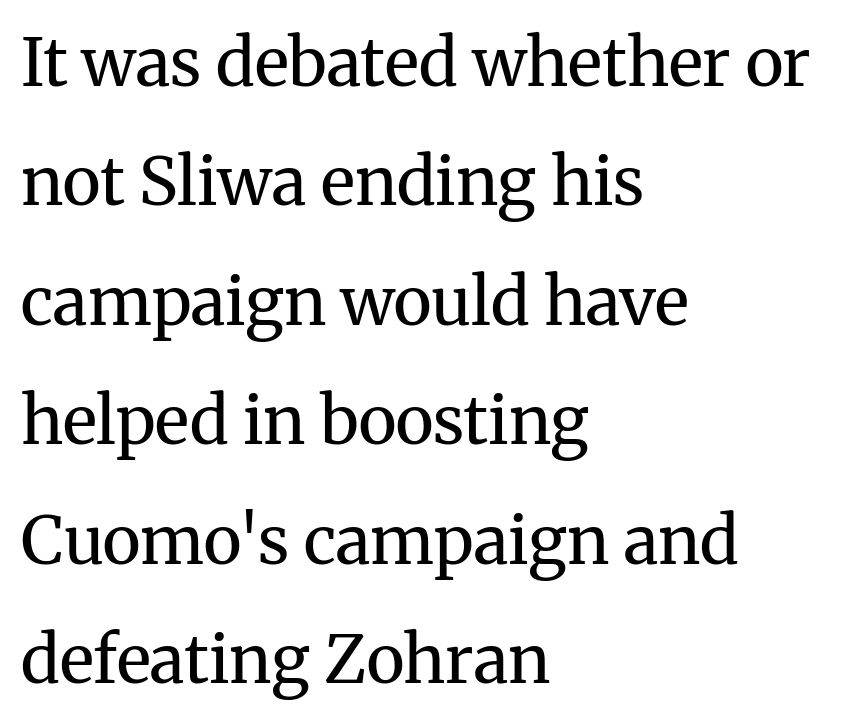
The foot of each line stays bare and open. Posture: upright roman. Examine the stroke ends and you'll spot serifs. Spacing between characters is what you'd get straight out of the box. Heft: none added — not bold. A student would call this left alignment; a typographer would say flush left, rag right.
